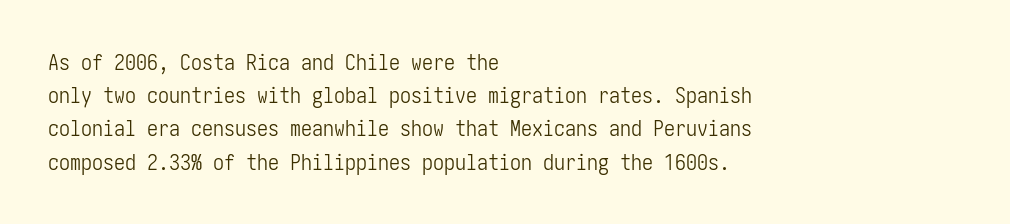
Q: Is the text bold? A: No.
Q: Is the text italic (slanted)? A: No, it is upright.
Q: Is the text underlined? A: No.
Q: How is the paragraph aligned? A: Left-aligned.
Q: Is the spacing between letters normal or unusually wide? A: Normal.
Q: Is the spacing between lines tight, normal or loose? A: Normal.
